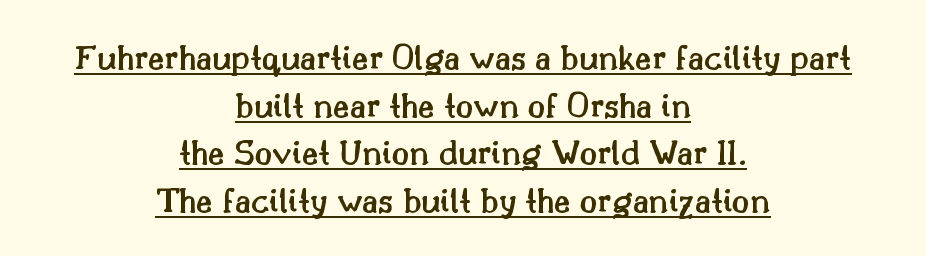
Q: Is the text bold? A: Semi-bold.
Q: Is the text italic (slanted)? A: No, it is upright.
Q: Is the typeface a serif or a sans-serif typeface? A: Serif.
Q: Is the text underlined? A: Yes.
Q: How is the paragraph aligned? A: Centered.
Q: Is the spacing between letters normal or unusually wide? A: Normal.
Q: Is the spacing between lines tight, normal or loose? A: Normal.
Q: Width (condensed, normal, or wide)? A: Normal.
Q: Stroke contrast? A: Medium.
Q: x-height? A: Small.
Q: Monospaced? A: No.
